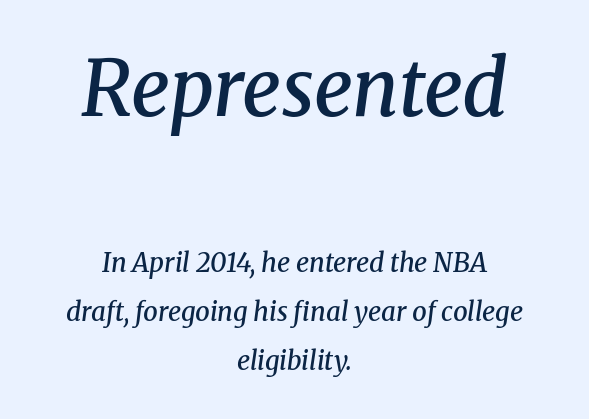
The image shows 77 px semibold serif type, italic (leaning right); set centered, line spacing 1.88x, normal letter spacing, not underlined; the first (top) block is 2.96x larger; medium stroke contrast and a medium x-height.
